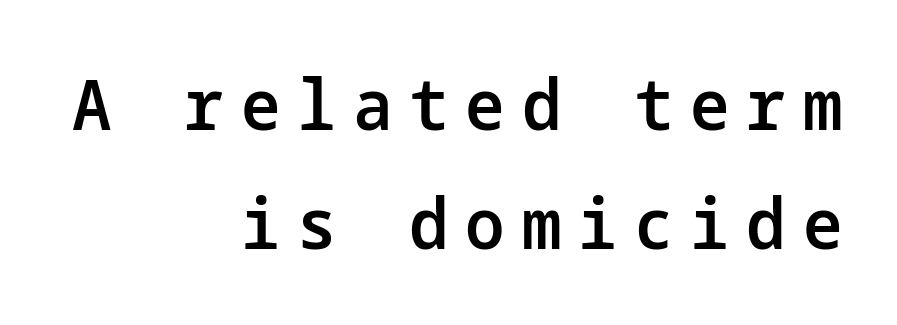
Q: Is the text bold? A: Semi-bold.
Q: Is the text italic (slanted)? A: No, it is upright.
Q: Is the typeface a serif or a sans-serif typeface? A: Sans-serif.
Q: Is the text underlined? A: No.
Q: How is the paragraph aligned? A: Right-aligned.
Q: Is the spacing between letters normal or unusually wide? A: Unusually wide.
Q: Is the spacing between lines tight, normal or loose? A: Normal.
Q: Width (condensed, normal, or wide)? A: Normal.
Q: Stroke contrast? A: Low.
Q: x-height? A: Medium.
